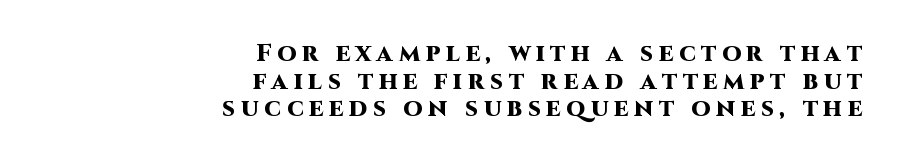
Q: Is the text bold? A: Yes.
Q: Is the text italic (slanted)? A: No, it is upright.
Q: Is the text underlined? A: No.
Q: How is the paragraph aligned? A: Right-aligned.
Q: Is the spacing between letters normal or unusually wide? A: Unusually wide.
Q: Is the spacing between lines tight, normal or loose? A: Tight.
